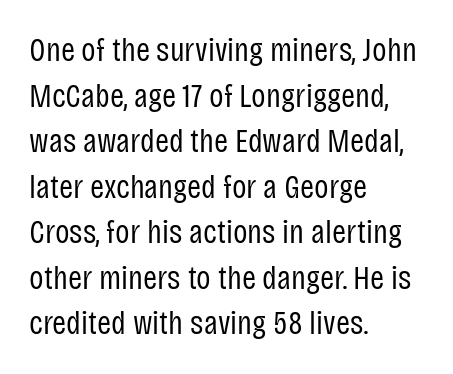
Q: Is the text bold? A: No.
Q: Is the text italic (slanted)? A: No, it is upright.
Q: Is the typeface a serif or a sans-serif typeface? A: Sans-serif.
Q: Is the text underlined? A: No.
Q: How is the paragraph aligned? A: Left-aligned.
Q: Is the spacing between letters normal or unusually wide? A: Normal.
Q: Is the spacing between lines tight, normal or loose? A: Normal.
Q: Width (condensed, normal, or wide)? A: Condensed.
Q: Stroke contrast? A: Low.
Q: x-height? A: Large.
Q: Monospaced? A: No.
